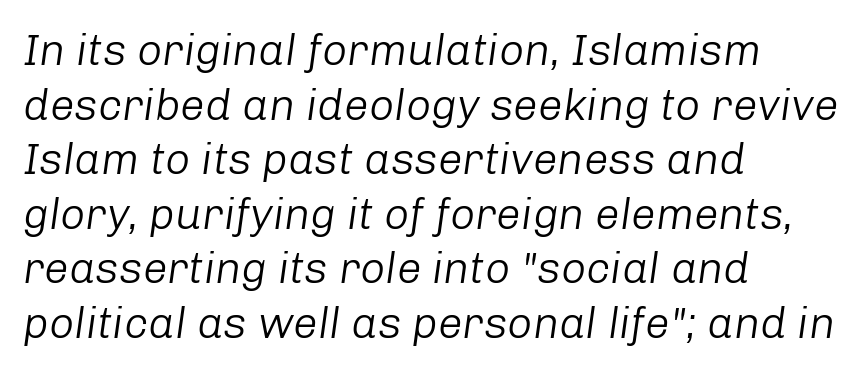
The axis of the letterforms is tilted away from vertical. Note the varied advance widths — an 'i' is clearly narrower than an 'm'. The paragraph shown leans on its left margin. Tracking here is standard; glyphs follow each other at the usual distance. Only glyphs here, with clear space below each row.
